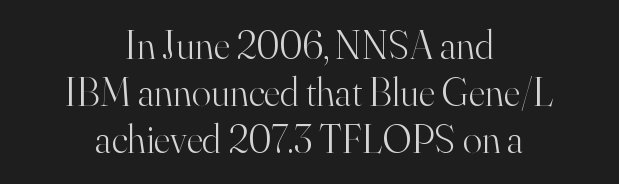
The typeface has the unassuming heft of standard copy or less. Notice how the passage keeps no hard edge, just a central spine. The rendering keeps characters at their native spacing. Regarding serifs, this sample has them. Each row of text sits above clean, open space. Proportional: the letters do not fall into vertical columns.
